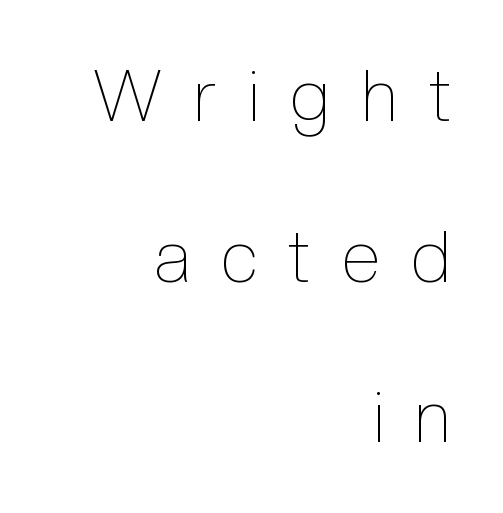
Q: Is the text bold? A: No.
Q: Is the text italic (slanted)? A: No, it is upright.
Q: Is the text underlined? A: No.
Q: How is the paragraph aligned? A: Right-aligned.
Q: Is the spacing between letters normal or unusually wide? A: Unusually wide.
Q: Is the spacing between lines tight, normal or loose? A: Loose.
Q: Width (condensed, normal, or wide)? A: Condensed.
Q: x-height? A: Medium.
Q: Monospaced? A: No.
